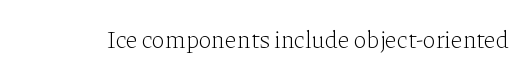
The image shows 25 px text type, upright; set normal letter spacing, not underlined.
